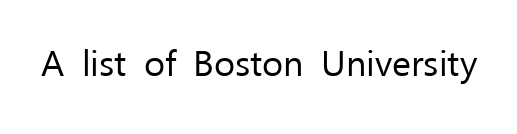
Is this a fixed-width face? No — the glyphs have proportional, varying widths. Vertical strokes here are truly vertical. Glance below the letters and you will spot only blank space. The face used here is a sans, in the tradition of grotesques and geometrics. The face looks like a standard text weight, possibly lighter. Short note: letters normally spaced.
